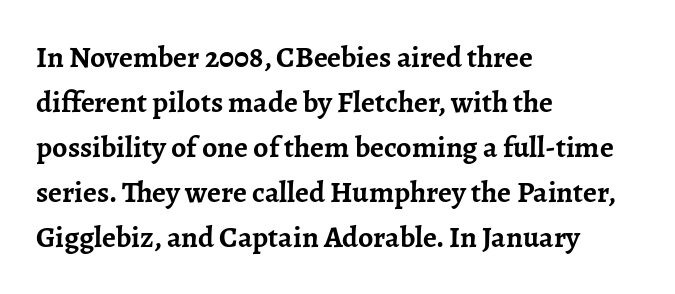
Character widths vary here, with narrow letters taking less room than wide ones. Rows of type keep a routine distance in the vertical direction. This is roman type, the default non-slanted kind. This rendering leaves character spacing at its baseline value. The paragraph has a hard left edge and a soft right edge. Are there feet on the stems? There are — it's a serif.
